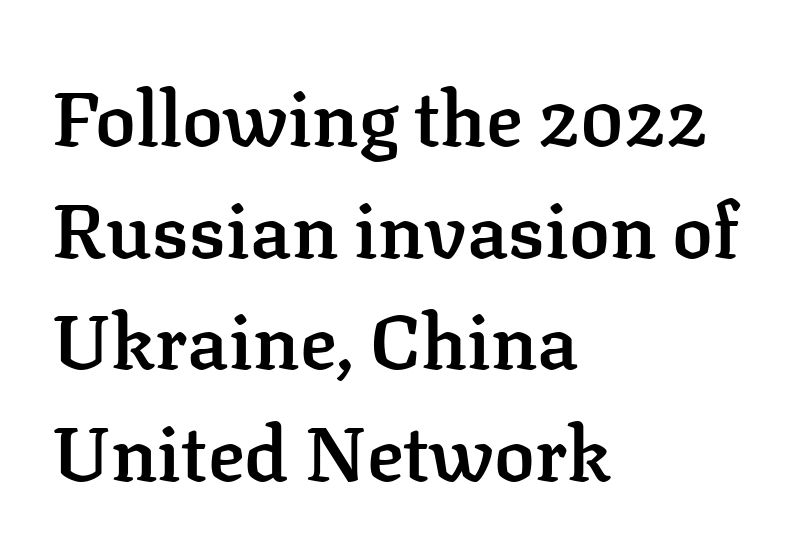
This sample keeps an unexceptional amount of space between lines. This rendering leaves character spacing at its baseline value. The font's upright variant was chosen for this text. The glyphs are unaccompanied by any horizontal stroke below them. These lines stack with their left ends in a neat column. The rendering uses a semibold face; strokes are thickened but not to full bold.
